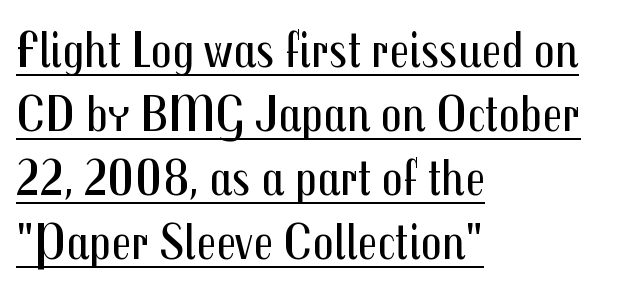
Character widths vary here, with narrow letters taking less room than wide ones. The lettering is marked with a stroke running underneath it. Observe the ordinary spacing: letters are neighbours, not strangers. Letterform terminals end flat and unadorned throughout the passage. The strokes are not fattened; the text isn't bold.
